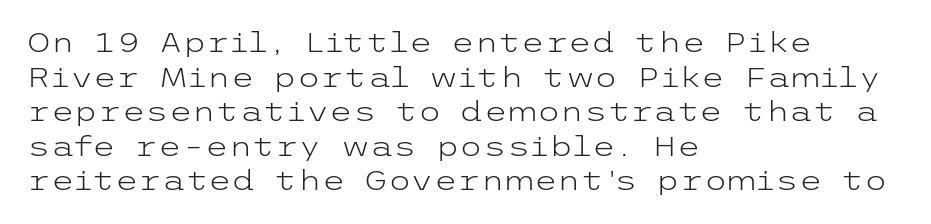
Q: Is the text bold? A: No.
Q: Is the text italic (slanted)? A: No, it is upright.
Q: Is the text underlined? A: No.
Q: How is the paragraph aligned? A: Left-aligned.
Q: Is the spacing between letters normal or unusually wide? A: Normal.
Q: Is the spacing between lines tight, normal or loose? A: Normal.
